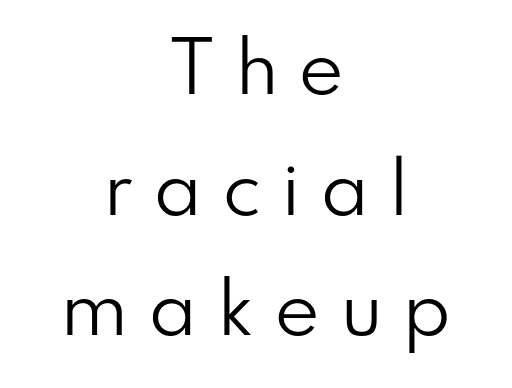
The image shows 69 px regular-weight sans-serif type, upright; set centered, line spacing 1.75x, unusually wide letter spacing (+0.28 em), not underlined; low stroke contrast and a small x-height.
